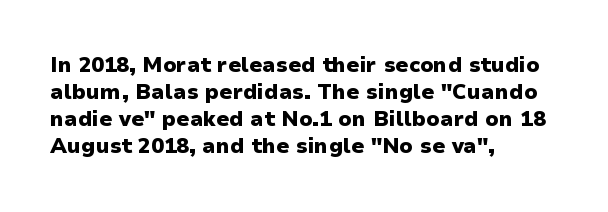
Q: Is the text bold? A: Yes.
Q: Is the text italic (slanted)? A: No, it is upright.
Q: Is the text underlined? A: No.
Q: How is the paragraph aligned? A: Left-aligned.
Q: Is the spacing between letters normal or unusually wide? A: Normal.
Q: Is the spacing between lines tight, normal or loose? A: Normal.
